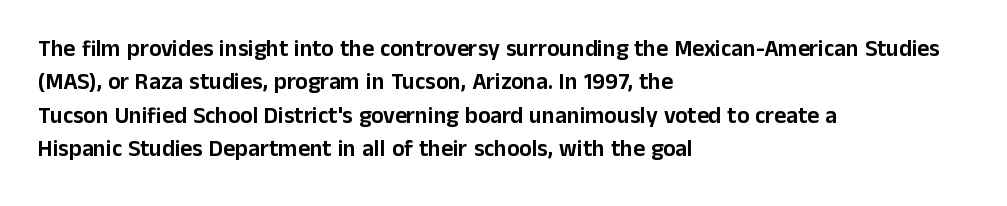
Q: Is the text italic (slanted)? A: No, it is upright.
Q: Is the text underlined? A: No.
Q: How is the paragraph aligned? A: Left-aligned.
Q: Is the spacing between letters normal or unusually wide? A: Normal.
Q: Is the spacing between lines tight, normal or loose? A: Normal.
